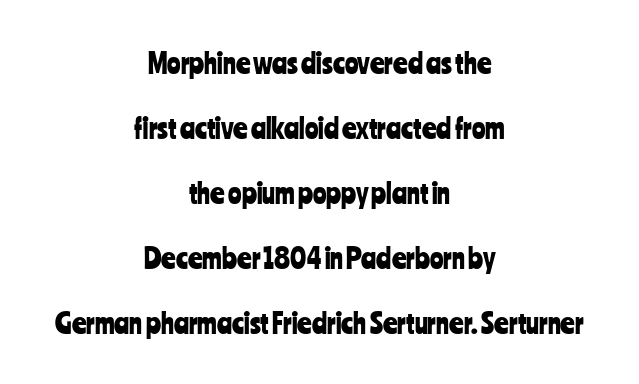
The lettering holds an erect, upright posture throughout. Does the leading feel generous? Absolutely, it's lavish. The gaps between neighbouring characters are ordinary and unremarkable. This rendering employs a face without finishing strokes, i.e., a sans-serif.
